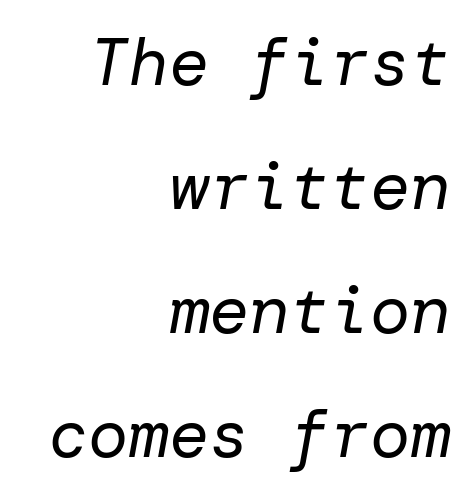
{"italic": "yes", "lean": "right", "slant_degrees": 10, "bold": "no", "weight": "regular", "width": "normal", "stroke_contrast": "low", "x_height": "medium", "underline": "no", "align": "right", "line_spacing_ratio": 1.85, "letter_spacing": "normal", "letter_spacing_em": 0.0, "glyph_px": 67}
